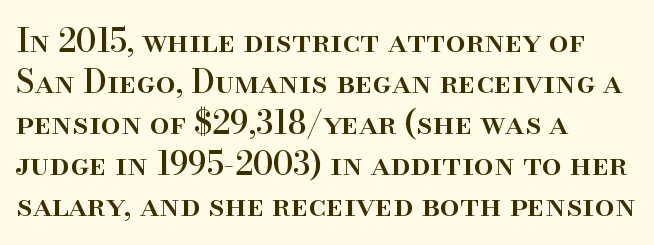
Q: Is the text italic (slanted)? A: No, it is upright.
Q: Is the typeface a serif or a sans-serif typeface? A: Serif.
Q: Is the text underlined? A: No.
Q: How is the paragraph aligned? A: Left-aligned.
Q: Is the spacing between letters normal or unusually wide? A: Normal.
Q: Is the spacing between lines tight, normal or loose? A: Normal.
Q: Width (condensed, normal, or wide)? A: Normal.
Q: Stroke contrast? A: High.
Q: x-height? A: Small.
Q: Monospaced? A: No.
